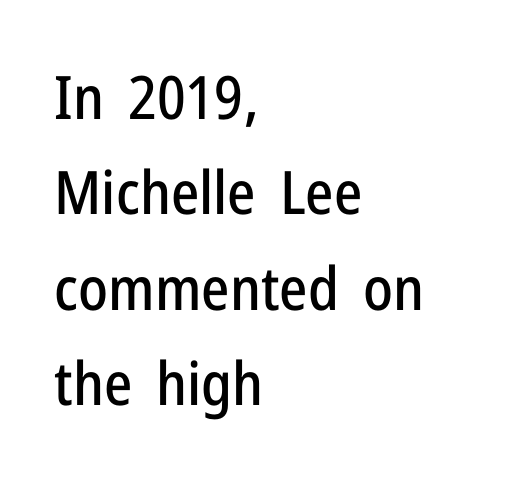
{"serif": "no", "italic": "no", "width": "condensed", "stroke_contrast": "low", "x_height": "medium", "monospaced": "no", "underline": "no", "align": "left", "line_spacing": "normal", "line_spacing_ratio": 1.59, "letter_spacing": "normal", "letter_spacing_em": 0.0, "glyph_px": 60}
